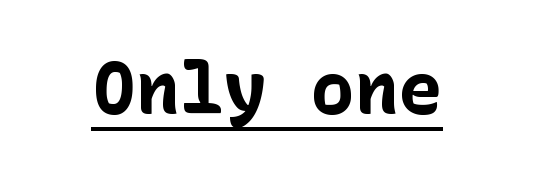
In designer terms, the underline attribute is active on this setting. Thick stems and heavy bowls — unmistakably bold. Grotesque or geometric, the face here clearly has no serifs. Does extra space separate the letters? No, they use regular spacing. Unlike italic type, these characters show no tilt at all.
